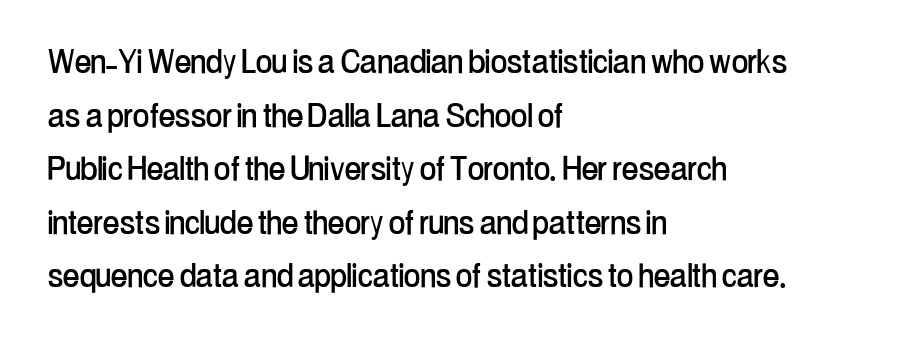
Q: Is the text italic (slanted)? A: No, it is upright.
Q: Is the typeface a serif or a sans-serif typeface? A: Sans-serif.
Q: Is the text underlined? A: No.
Q: How is the paragraph aligned? A: Left-aligned.
Q: Is the spacing between letters normal or unusually wide? A: Normal.
Q: Is the spacing between lines tight, normal or loose? A: Normal.
Q: Width (condensed, normal, or wide)? A: Condensed.
Q: Stroke contrast? A: Low.
Q: x-height? A: Medium.
Q: Monospaced? A: No.
